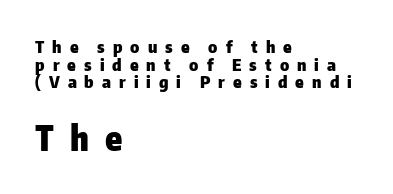
The image shows 34 px heavy sans-serif type, upright; set left-aligned, tight line spacing (1.03x), unusually wide letter spacing (+0.47 em), not underlined; the second (bottom) block is 2.0x larger; low stroke contrast and a medium x-height.
